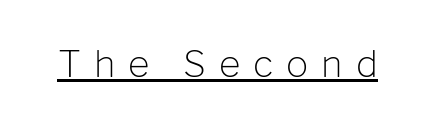
Q: Is the text bold? A: No.
Q: Is the text italic (slanted)? A: No, it is upright.
Q: Is the typeface a serif or a sans-serif typeface? A: Sans-serif.
Q: Is the text underlined? A: Yes.
Q: Is the spacing between letters normal or unusually wide? A: Unusually wide.
Q: Width (condensed, normal, or wide)? A: Normal.
Q: Stroke contrast? A: Low.
Q: x-height? A: Medium.
Q: Monospaced? A: No.
